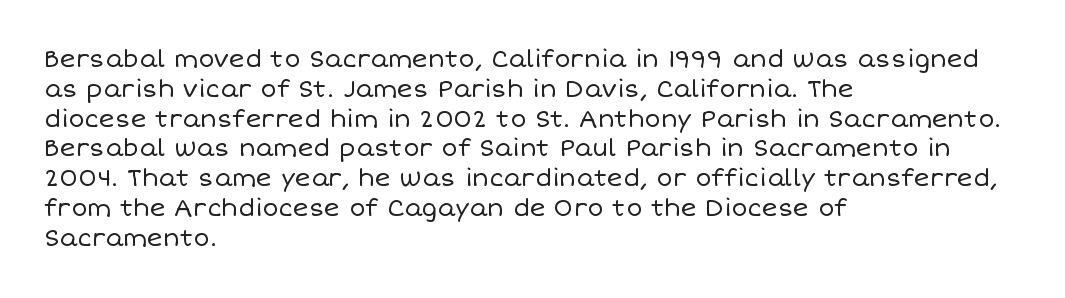
The image shows 24 px text type, upright; set left-aligned, line spacing 1.24x, normal letter spacing, not underlined.
